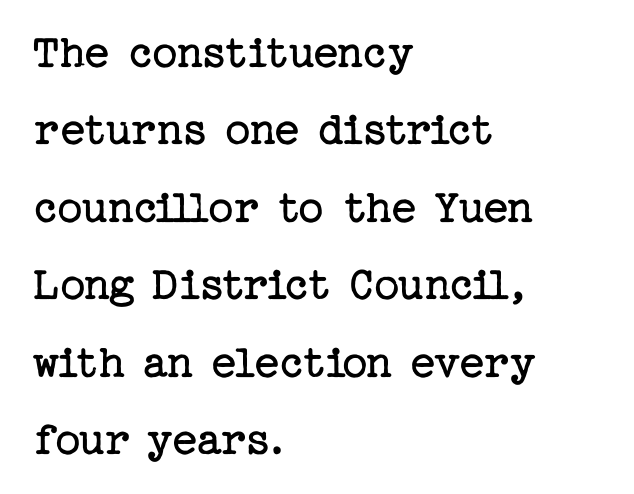
One glance says typical: line gaps are just what's usual. What kind of face is this? One with serifs. The letters stand upright; this is a roman face. The face looks like a standard text weight, possibly lighter. The space directly below the letters is spotless. Reading down the block, your eye returns to a fixed left position each line.
